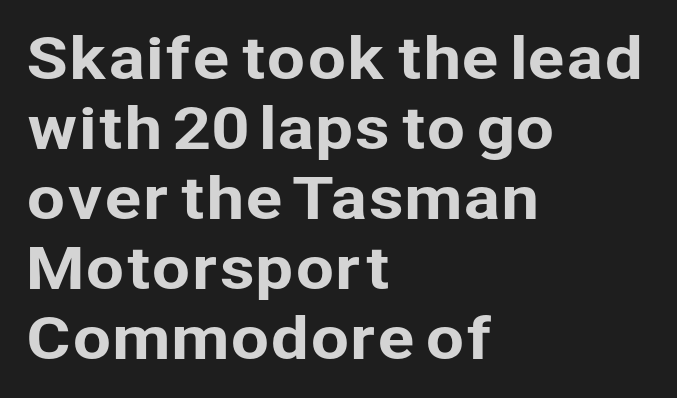
{"serif": "no", "italic": "no", "width": "normal", "stroke_contrast": "low", "x_height": "medium", "monospaced": "no", "underline": "no", "align": "left", "line_spacing": "normal", "line_spacing_ratio": 1.25, "letter_spacing": "normal", "letter_spacing_em": 0.0, "glyph_px": 56}
